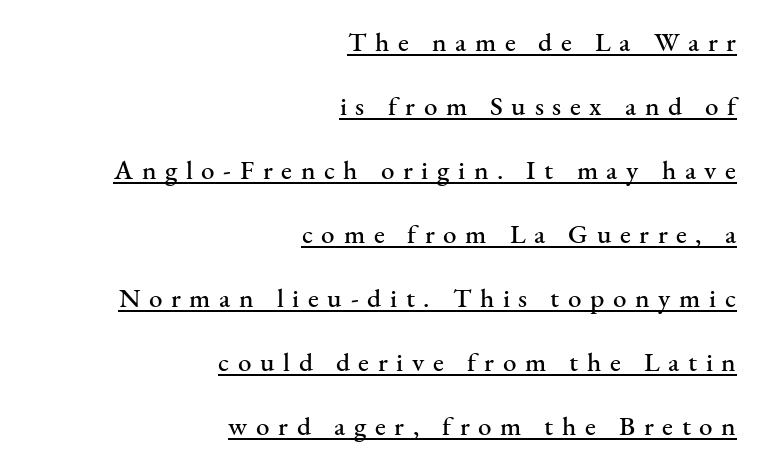
Q: Is the text italic (slanted)? A: No, it is upright.
Q: Is the text underlined? A: Yes.
Q: How is the paragraph aligned? A: Right-aligned.
Q: Is the spacing between letters normal or unusually wide? A: Unusually wide.
Q: Is the spacing between lines tight, normal or loose? A: Loose.
